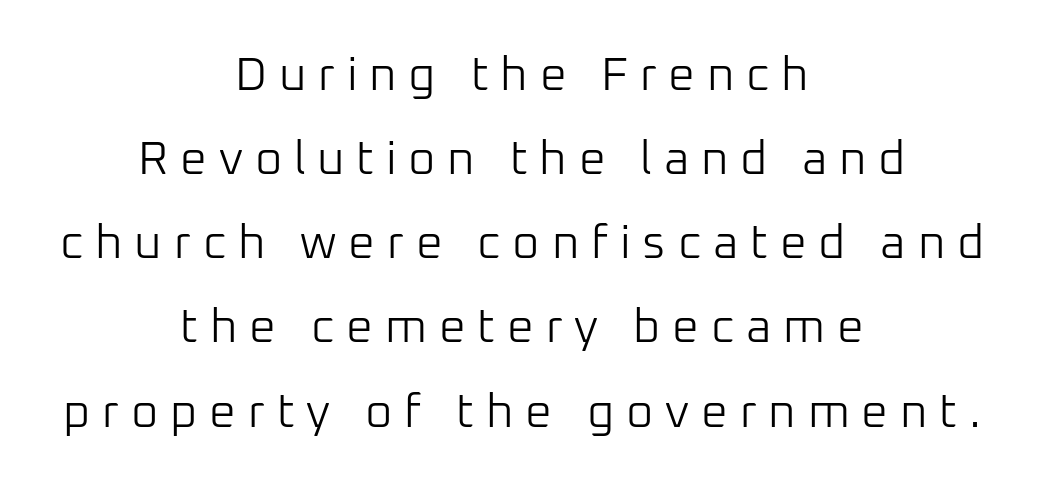
The image shows 47 px light sans-serif type, upright; set centered, line spacing 1.79x, unusually wide letter spacing (+0.25 em), not underlined; low stroke contrast and a medium x-height.
